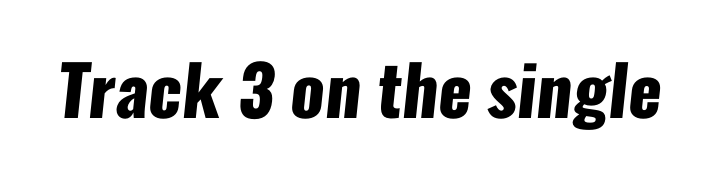
The image shows 69 px heavy, condensed sans-serif type; set normal letter spacing, not underlined; low stroke contrast and a medium x-height.
